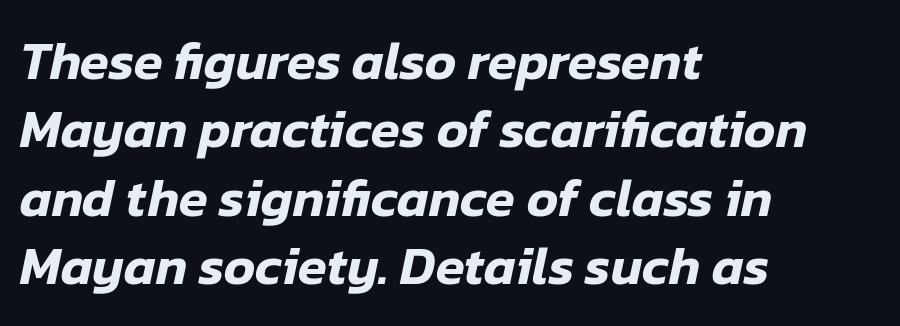
The image shows 53 px text type, italic (leaning right); set left-aligned, normal line spacing (1.29x), normal letter spacing, not underlined; low stroke contrast and a medium x-height.
